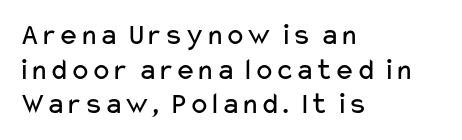
{"serif": "no", "italic": "no", "bold": "no", "weight": "regular", "width": "wide", "stroke_contrast": "low", "x_height": "medium", "monospaced": "no", "underline": "no", "align": "left", "line_spacing": "tight", "line_spacing_ratio": 1.12, "letter_spacing": "normal", "letter_spacing_em": 0.0, "glyph_px": 31}
